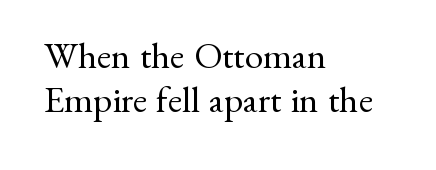
{"serif": "yes", "italic": "no", "bold": "no", "weight": "regular", "width": "normal", "stroke_contrast": "medium", "x_height": "small", "monospaced": "no", "underline": "no", "align": "left", "line_spacing_ratio": 1.18, "letter_spacing": "normal", "letter_spacing_em": 0.0, "glyph_px": 37}
